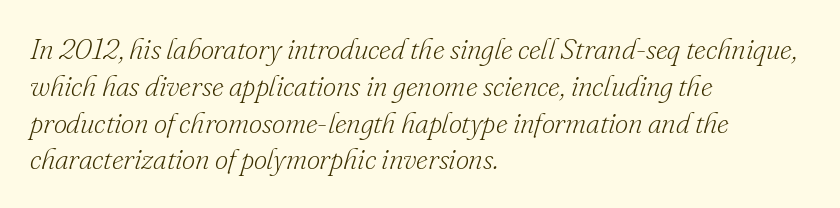
{"serif": "yes", "italic": "yes", "lean": "right", "slant_degrees": 16, "bold": "no", "weight": "light", "width": "normal", "stroke_contrast": "low", "x_height": "small", "monospaced": "no", "underline": "no", "align": "left", "line_spacing": "normal", "line_spacing_ratio": 1.27, "letter_spacing": "normal", "letter_spacing_em": 0.0, "glyph_px": 29}
